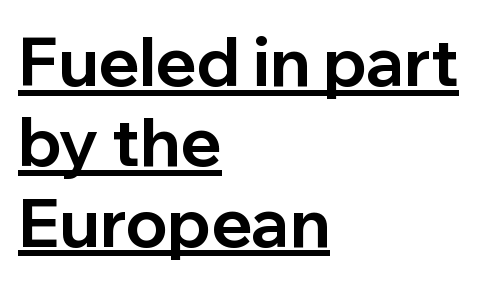
{"serif": "no", "italic": "no", "bold": "yes", "weight": "bold", "width": "normal", "stroke_contrast": "low", "x_height": "medium", "monospaced": "no", "underline": "yes", "align": "left", "line_spacing_ratio": 1.2, "letter_spacing": "normal", "letter_spacing_em": 0.0, "glyph_px": 67}
